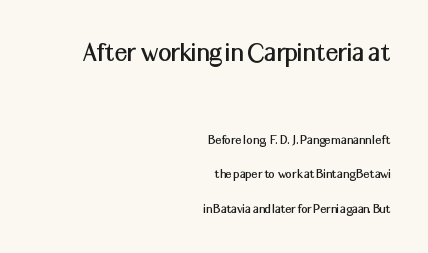
The image shows 29 px sans-serif type, upright; set right-aligned, loose line spacing (2.47x), normal letter spacing, not underlined; the first (top) block is 2.07x larger; medium stroke contrast and a medium x-height.
